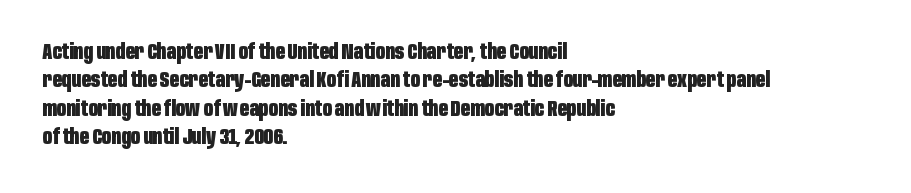
The lines in this sample share a left origin and differ only in where they stop. The block of text has a typical density, with ordinary space between rows. Posture: upright roman. The characters look thick and weighty, a clear bold. Letters rest on an invisible, unmarked baseline. There is no visible air inserted between adjacent glyphs.
